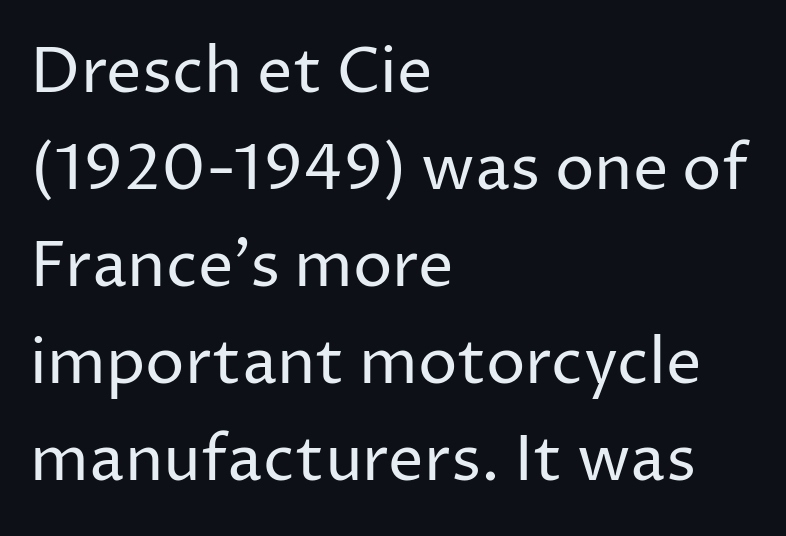
The image shows 63 px regular-weight sans-serif type, upright; set left-aligned, normal line spacing (1.54x), normal letter spacing, not underlined; low stroke contrast and a medium x-height.
